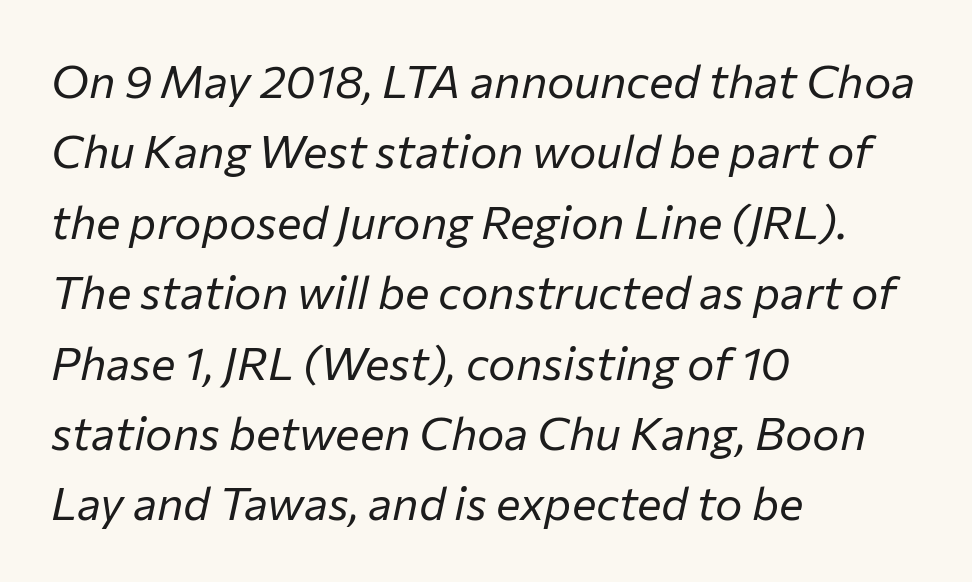
{"italic": "yes", "lean": "right", "slant_degrees": 12, "bold": "no", "weight": "regular", "width": "normal", "stroke_contrast": "low", "x_height": "medium", "monospaced": "no", "underline": "no", "align": "left", "line_spacing": "normal", "line_spacing_ratio": 1.53, "letter_spacing": "normal", "letter_spacing_em": 0.0, "glyph_px": 46}
